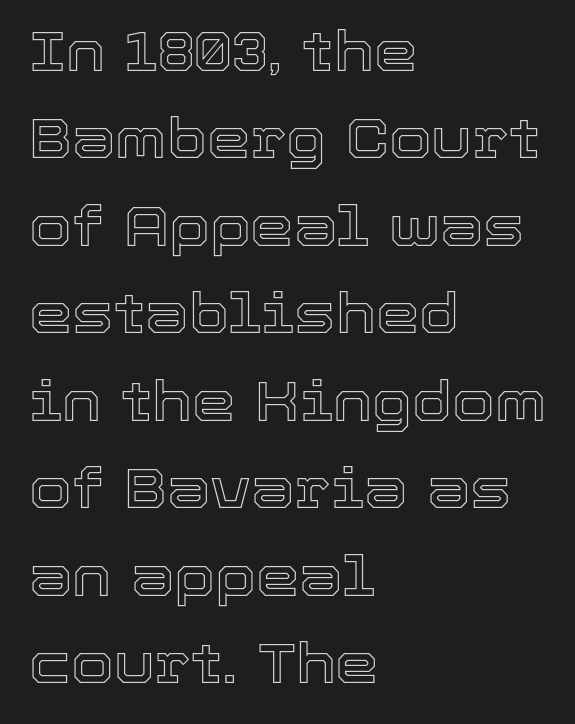
The vertical gap from one line to the next is medium. The rendering keeps characters at their native spacing. The text block is weighted toward the left margin, trailing off unevenly rightward. The axis of the letterforms is exactly vertical. Clear beneath every line of the passage. Each letter keeps its own natural width here, so spacing adapts to shape.
